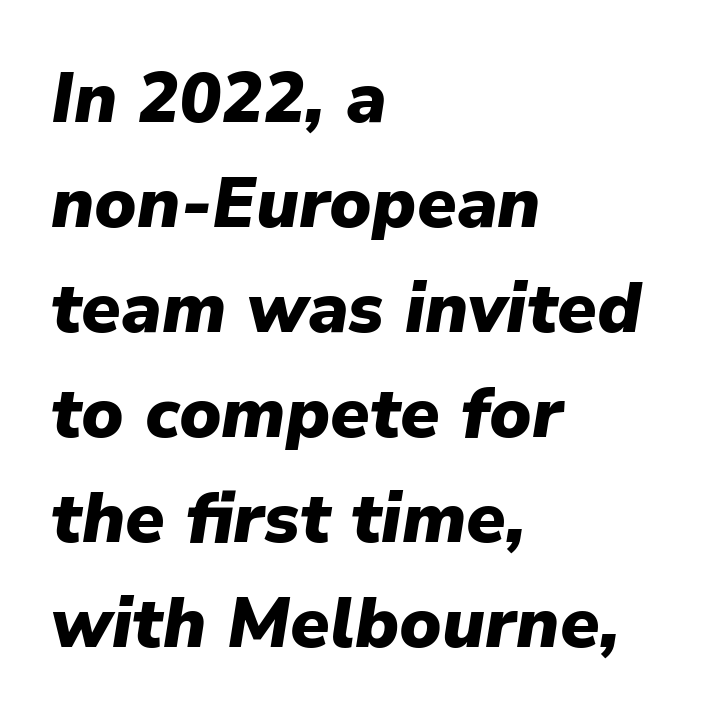
Q: Is the text bold? A: Yes.
Q: Is the text italic (slanted)? A: Yes, it leans right by about 9 degrees.
Q: Is the text underlined? A: No.
Q: How is the paragraph aligned? A: Left-aligned.
Q: Is the spacing between letters normal or unusually wide? A: Normal.
Q: Is the spacing between lines tight, normal or loose? A: Normal.
Q: Width (condensed, normal, or wide)? A: Normal.
Q: Stroke contrast? A: Low.
Q: x-height? A: Medium.
Q: Monospaced? A: No.
